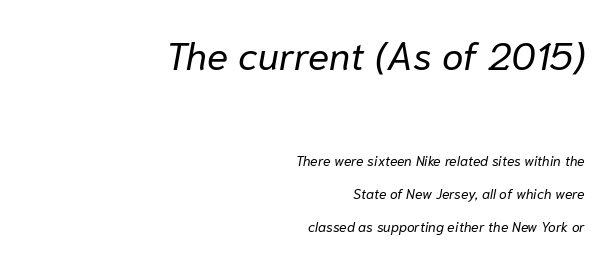
{"italic": "yes", "lean": "right", "slant_degrees": 10, "bold": "no", "weight": "regular", "width": "normal", "stroke_contrast": "low", "x_height": "medium", "monospaced": "no", "underline": "no", "align": "right", "line_spacing": "loose", "line_spacing_ratio": 2.37, "letter_spacing": "normal", "letter_spacing_em": 0.0, "larger_block": "first", "size_ratio": 2.79, "glyph_px": 39}
